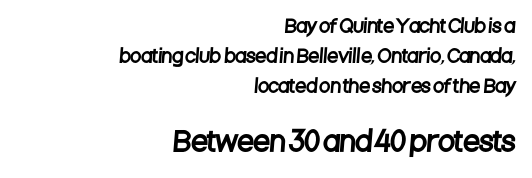
Q: Is the text underlined? A: No.
Q: How is the paragraph aligned? A: Right-aligned.
Q: Is the spacing between letters normal or unusually wide? A: Normal.
Q: Is the spacing between lines tight, normal or loose? A: Normal.
Q: Which block of text is set in a larger size, the first (top) or the second (bottom)? A: The second (bottom) one.
